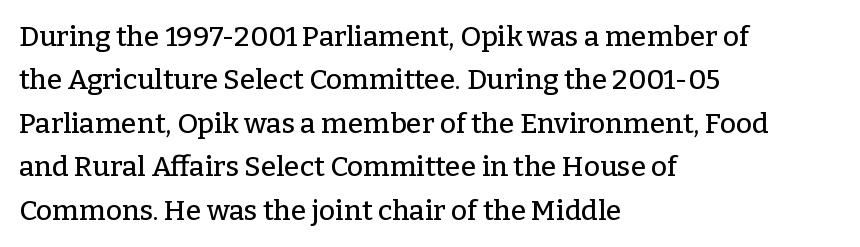
All the whitespace from short lines collects on the right. Look at the tracking — it's just the regular setting, nothing added. Yep, those are serifs on the letters. A typesetter would mark this as roman, not italic. The line-height multiplier appears to be the usual default. Do the characters align in a grid? No, the font is proportional.
